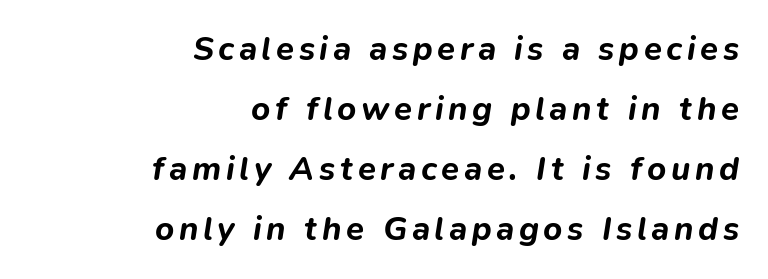
{"italic": "yes", "lean": "right", "slant_degrees": 9, "bold": "yes", "weight": "bold", "width": "normal", "stroke_contrast": "low", "x_height": "medium", "monospaced": "no", "underline": "no", "align": "right", "line_spacing_ratio": 1.82, "glyph_px": 33}
